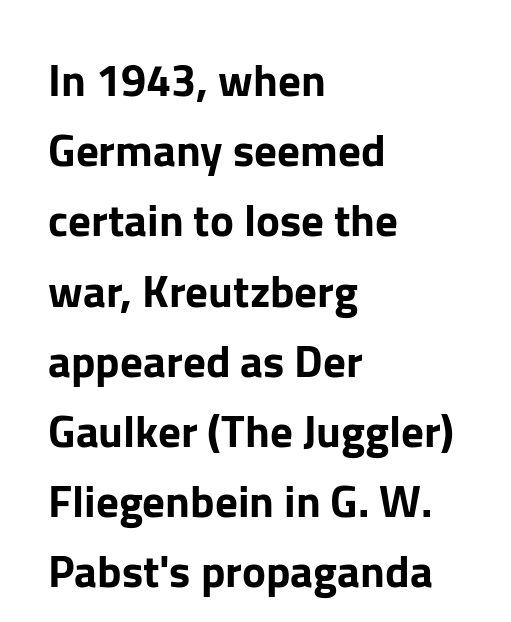
Q: Is the text italic (slanted)? A: No, it is upright.
Q: Is the typeface a serif or a sans-serif typeface? A: Sans-serif.
Q: Is the text underlined? A: No.
Q: How is the paragraph aligned? A: Left-aligned.
Q: Is the spacing between letters normal or unusually wide? A: Normal.
Q: Is the spacing between lines tight, normal or loose? A: Normal.
Q: Width (condensed, normal, or wide)? A: Normal.
Q: Stroke contrast? A: Low.
Q: x-height? A: Medium.
Q: Monospaced? A: No.
